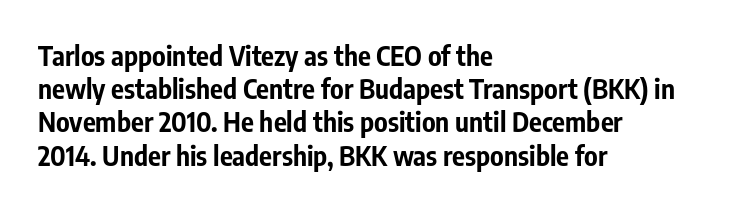
{"italic": "no", "bold": "yes", "underline": "no", "align": "left", "line_spacing_ratio": 1.23, "letter_spacing": "normal", "letter_spacing_em": 0.0, "glyph_px": 27}
